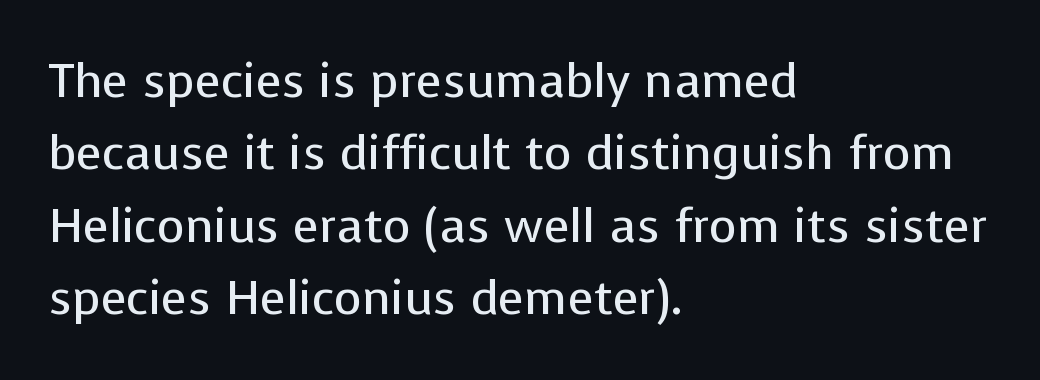
Stroke mass is kept to a normal reading level or below. This is the regular roman posture of the typeface. Leading: standard. Caption: standard tracking, unaltered. A classic flush-left, rag-right setting is used for this passage.
